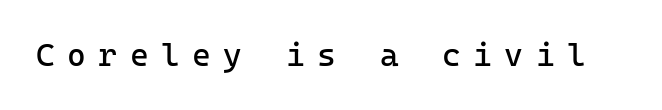
Spacing verdict: monospaced, one width for all characters. No word sits above an underline. When letters stand straight like this, we call the style roman or upright. Here the glyphs are tracked loosely, breaking word shapes into spaced letters.
